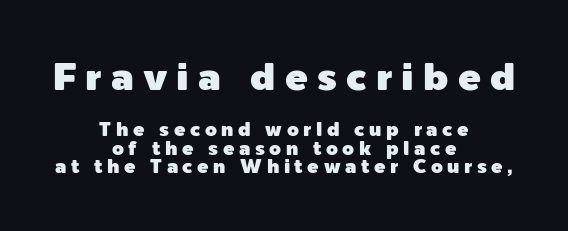
The image shows 38 px sans-serif type, upright; set centered, tight line spacing (0.95x), unusually wide letter spacing (+0.24 em), not underlined; the first (top) block is 2.0x larger; a medium x-height.
